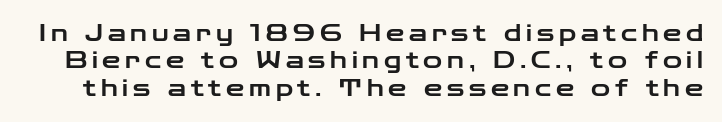
The type sits square on the baseline with zero lean. The string is rendered with underlining switched off. This rendering widens character spacing well past its baseline value.
